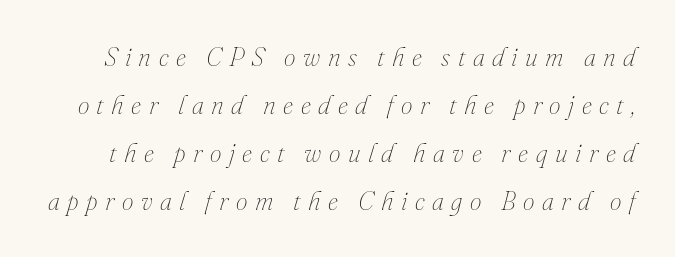
Vertical stems look standard width or narrower in stroke. The rendering applies a slant to the glyphs. Descenders hang freely into open space. Tracking here is generous; glyphs stand well apart from one another.
